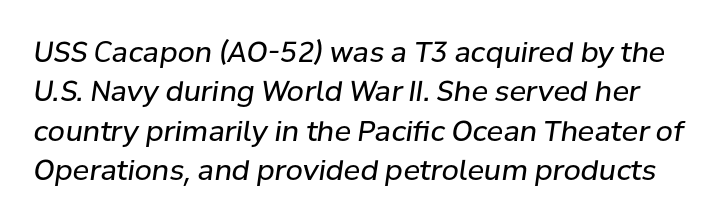
Words appear dense and cohesive because spacing is normal. The face used here is proportionally spaced, like ordinary book or web type. Leading matches the norm, producing a regular column. The text carries the slant typical of an italic or oblique font. The specimen omits any rule beneath the text block's lines.
